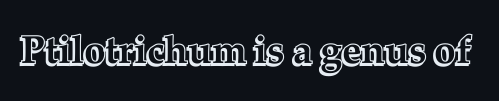
Q: Is the text italic (slanted)? A: No, it is upright.
Q: Is the text underlined? A: No.
Q: Is the spacing between letters normal or unusually wide? A: Normal.
Q: Width (condensed, normal, or wide)? A: Normal.
Q: x-height? A: Medium.
Q: Monospaced? A: No.
